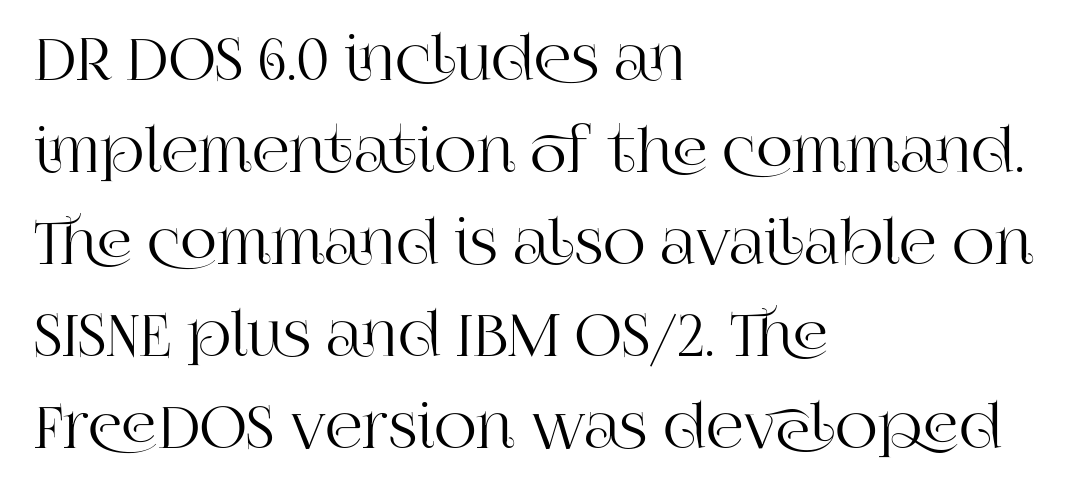
The image shows 59 px serif type, upright; set left-aligned, normal line spacing (1.56x), normal letter spacing, not underlined; high stroke contrast and a large x-height.
